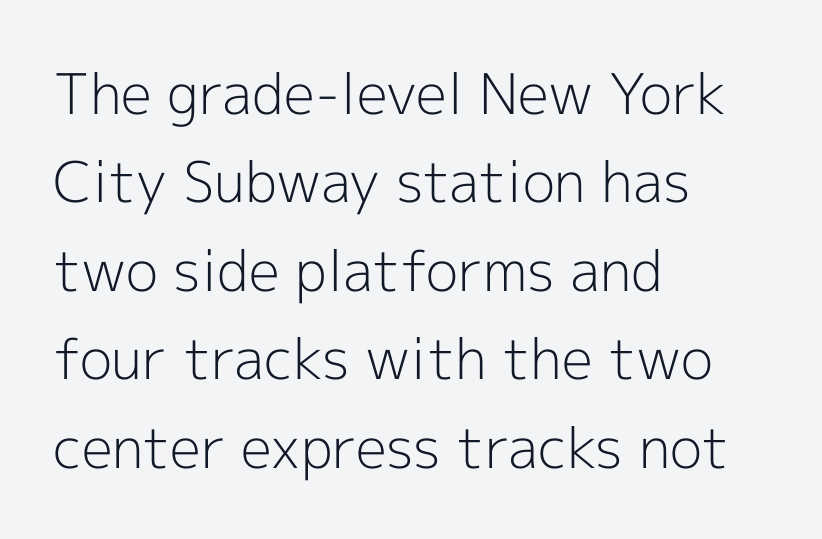
The image shows 56 px light sans-serif type, upright; set left-aligned, normal line spacing (1.58x), normal letter spacing, not underlined; a medium x-height.
